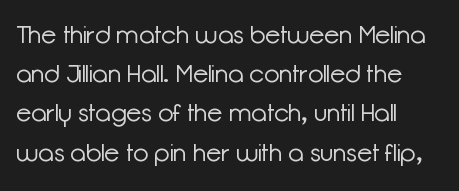
Is this a heavy cut? Hardly; it is regular or lighter. In CSS terms this would be text-align: left. Words appear dense and cohesive because spacing is normal. The gap between lines stays unmarked. Reading down the column, the eye jumps a familiar distance to each next line. This is roman type, the default non-slanted kind.
